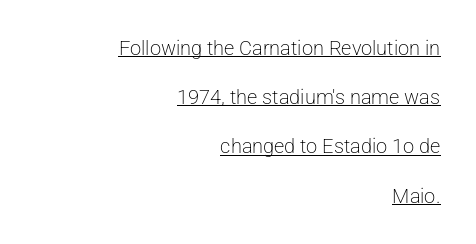
Q: Is the text bold? A: No.
Q: Is the text italic (slanted)? A: No, it is upright.
Q: Is the text underlined? A: Yes.
Q: How is the paragraph aligned? A: Right-aligned.
Q: Is the spacing between letters normal or unusually wide? A: Normal.
Q: Is the spacing between lines tight, normal or loose? A: Loose.
